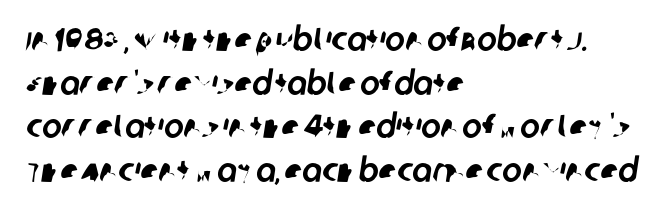
{"serif": "no", "width": "normal", "stroke_contrast": "low", "x_height": "large", "monospaced": "no", "underline": "no", "align": "left", "line_spacing": "normal", "line_spacing_ratio": 1.32, "letter_spacing": "normal", "letter_spacing_em": 0.0, "glyph_px": 33}
